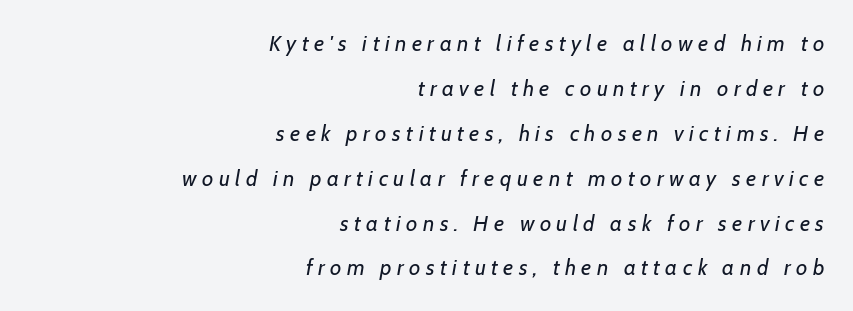
Visually the block forms a straight wall on the right and a jagged coastline on the left. What stands out about the letter spacing? Its width — letters are far apart. Rule under the text: the space is simply empty. Think standard paragraph weight, or any step lighter than that. Successive baselines arrive slowly, with a big drop between each. The letters are slanted; this is an italic face.
